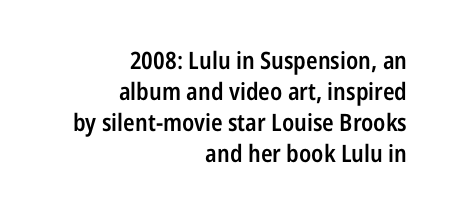
Caption: standard tracking, unaltered. This is roman type, the default non-slanted kind. Honestly, there is no underline to notice here at all. The typesetting leans somewhat heavy: a semibold. If you measured baseline to baseline, you'd find a middling distance.
